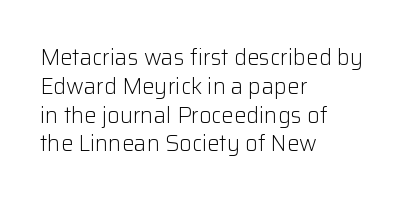
The image shows 22 px text type, upright; set left-aligned, normal line spacing (1.31x), normal letter spacing, not underlined.
